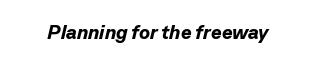
The image shows 20 px bold type, italic (leaning right); set normal letter spacing, not underlined.
